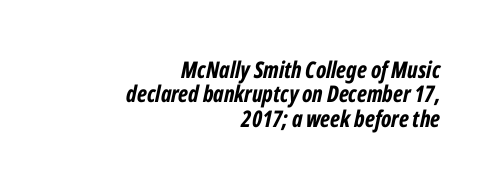
Q: Is the text bold? A: Yes.
Q: Is the text italic (slanted)? A: Yes, it leans right by about 12 degrees.
Q: Is the text underlined? A: No.
Q: How is the paragraph aligned? A: Right-aligned.
Q: Is the spacing between letters normal or unusually wide? A: Normal.
Q: Is the spacing between lines tight, normal or loose? A: Tight.
